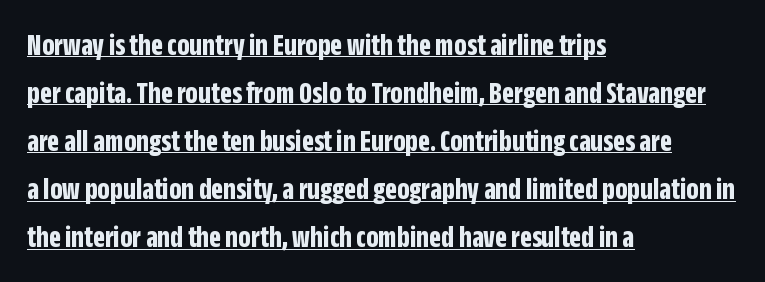
{"serif": "no", "italic": "no", "bold": "yes", "weight": "bold", "width": "condensed", "stroke_contrast": "low", "x_height": "large", "monospaced": "no", "underline": "yes", "align": "left", "line_spacing": "normal", "line_spacing_ratio": 1.55, "letter_spacing": "normal", "letter_spacing_em": 0.0, "glyph_px": 31}
